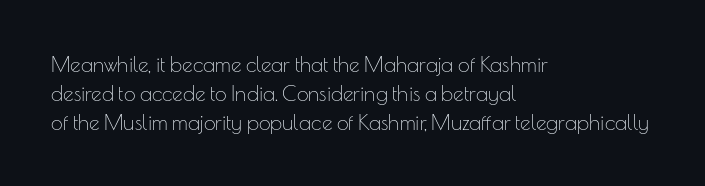
Q: Is the text bold? A: No.
Q: Is the text italic (slanted)? A: No, it is upright.
Q: Is the text underlined? A: No.
Q: How is the paragraph aligned? A: Left-aligned.
Q: Is the spacing between letters normal or unusually wide? A: Normal.
Q: Is the spacing between lines tight, normal or loose? A: Normal.
